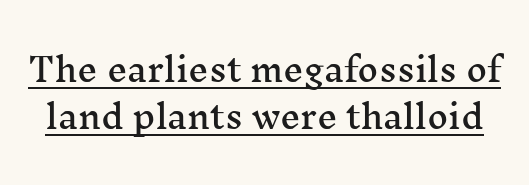
The image shows 32 px wide serif type, upright; set normal line spacing (1.46x), normal letter spacing, underlined; medium stroke contrast and a medium x-height.
